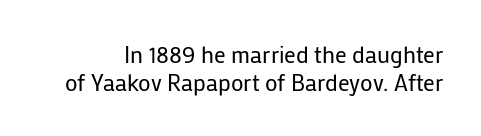
{"italic": "no", "bold": "no", "underline": "no", "line_spacing_ratio": 1.2, "letter_spacing": "normal", "letter_spacing_em": 0.0, "glyph_px": 23}
